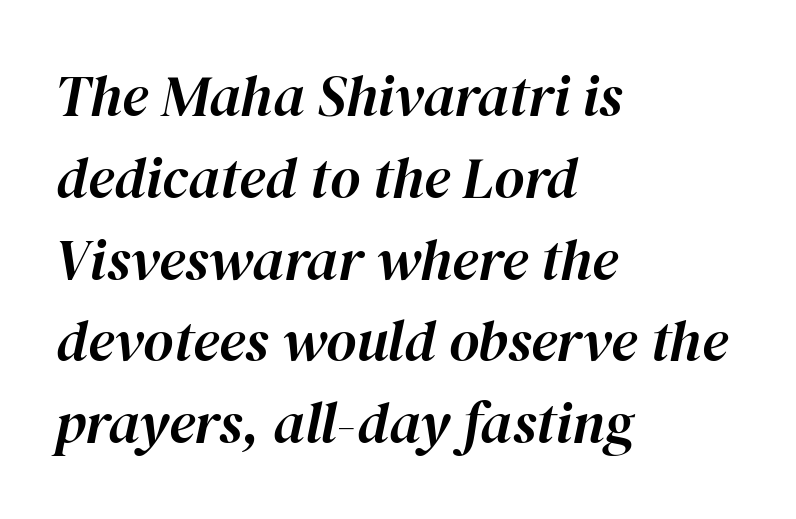
The image shows 58 px text type, italic (leaning right); set left-aligned, normal line spacing (1.41x), normal letter spacing, not underlined; high stroke contrast and a medium x-height.
